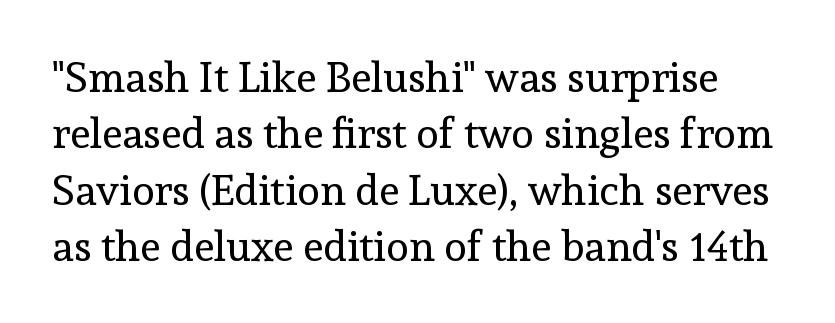
{"serif": "yes", "italic": "no", "bold": "no", "weight": "regular", "width": "normal", "x_height": "medium", "monospaced": "no", "underline": "no", "line_spacing": "normal", "line_spacing_ratio": 1.34, "letter_spacing": "normal", "letter_spacing_em": 0.0, "glyph_px": 42}
